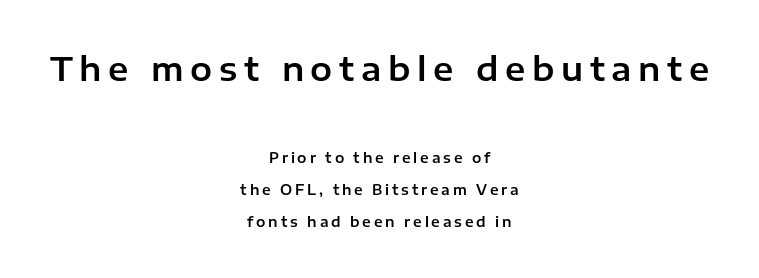
Q: Is the text italic (slanted)? A: No, it is upright.
Q: Is the typeface a serif or a sans-serif typeface? A: Sans-serif.
Q: Is the text underlined? A: No.
Q: How is the paragraph aligned? A: Centered.
Q: Is the spacing between letters normal or unusually wide? A: Unusually wide.
Q: Is the spacing between lines tight, normal or loose? A: Loose.
Q: Which block of text is set in a larger size, the first (top) or the second (bottom)? A: The first (top) one.
Q: Width (condensed, normal, or wide)? A: Normal.
Q: Stroke contrast? A: Low.
Q: x-height? A: Medium.
Q: Monospaced? A: No.
